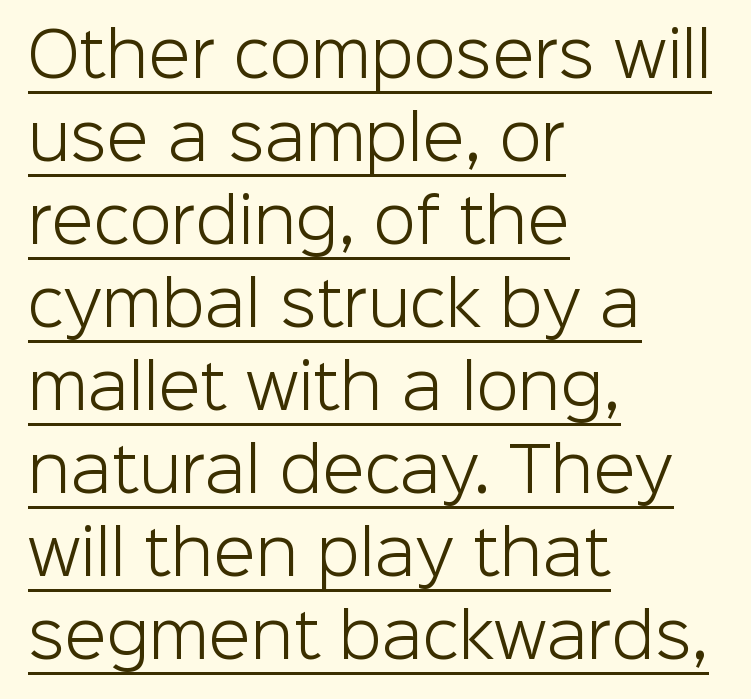
Q: Is the text bold? A: No.
Q: Is the text italic (slanted)? A: No, it is upright.
Q: Is the typeface a serif or a sans-serif typeface? A: Sans-serif.
Q: Is the text underlined? A: Yes.
Q: How is the paragraph aligned? A: Left-aligned.
Q: Is the spacing between letters normal or unusually wide? A: Normal.
Q: Is the spacing between lines tight, normal or loose? A: Normal.
Q: Width (condensed, normal, or wide)? A: Normal.
Q: Stroke contrast? A: Low.
Q: x-height? A: Medium.
Q: Monospaced? A: No.
